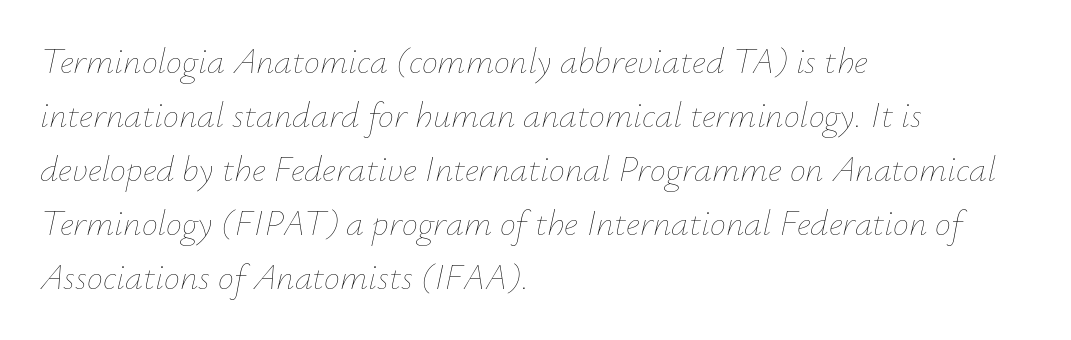
The image shows 36 px thin type, italic (leaning right); set left-aligned, normal line spacing (1.5x), normal letter spacing, not underlined; low stroke contrast and a small x-height.
